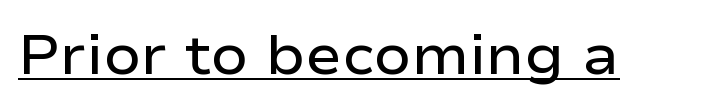
{"serif": "no", "italic": "no", "bold": "semi", "weight": "semibold", "width": "wide", "stroke_contrast": "low", "x_height": "medium", "monospaced": "no", "underline": "yes", "letter_spacing": "normal", "letter_spacing_em": 0.0, "glyph_px": 55}
